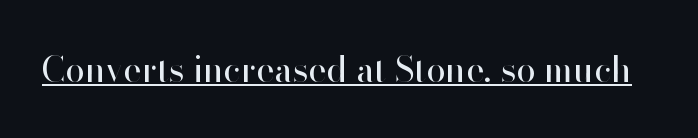
{"serif": "no", "italic": "no", "bold": "no", "weight": "regular", "width": "normal", "stroke_contrast": "high", "x_height": "small", "monospaced": "no", "underline": "yes", "letter_spacing": "normal", "letter_spacing_em": 0.0, "glyph_px": 35}
